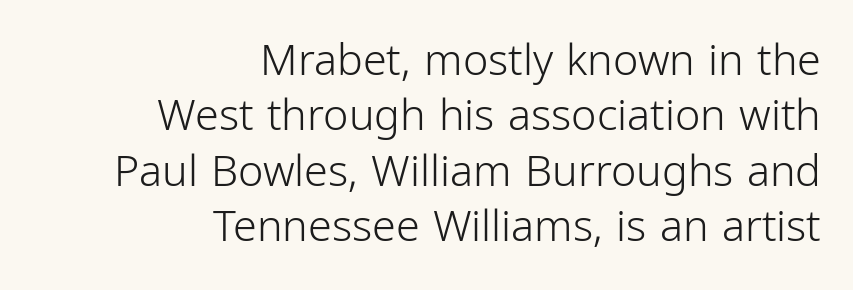
Think standard paragraph weight, or any step lighter than that. The block of text has a typical density, with ordinary space between rows. The text block is weighted toward the right margin, trailing off unevenly leftward. Descender tails drop into unmarked territory. Character widths vary here, with narrow letters taking less room than wide ones. Inter-character spacing is left at the font's built-in metrics.
